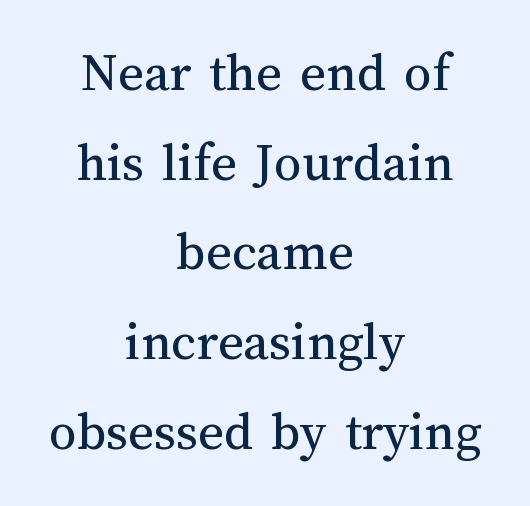
Q: Is the text bold? A: No.
Q: Is the text italic (slanted)? A: No, it is upright.
Q: Is the text underlined? A: No.
Q: How is the paragraph aligned? A: Centered.
Q: Is the spacing between letters normal or unusually wide? A: Normal.
Q: Is the spacing between lines tight, normal or loose? A: Normal.
Q: Width (condensed, normal, or wide)? A: Normal.
Q: Stroke contrast? A: Medium.
Q: x-height? A: Medium.
Q: Monospaced? A: No.
